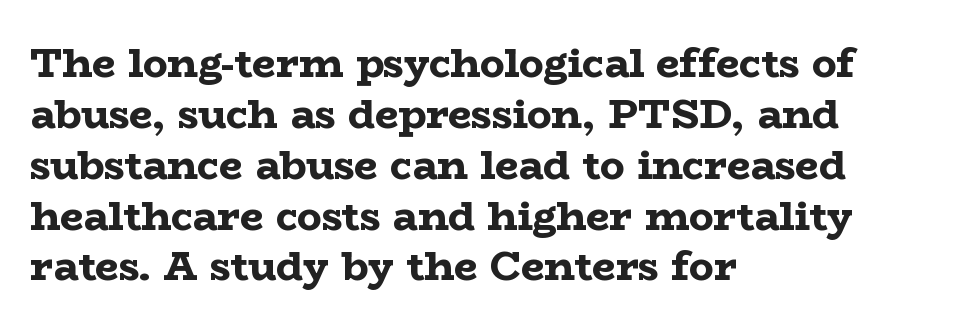
The image shows 41 px bold, wide serif type, upright; set left-aligned, line spacing 1.24x, normal letter spacing, not underlined; low stroke contrast and a medium x-height.
